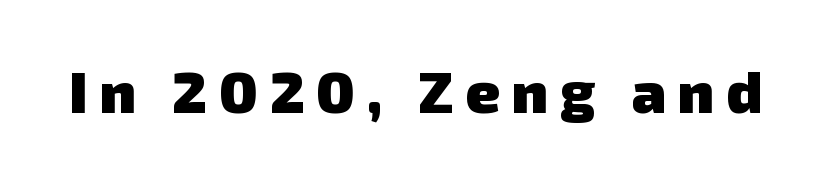
These lines are rendered in a variable-pitch font. Just letters on the line, the space beneath them empty. Pretty heavy lettering here — definitely bold. The tracking reads as deliberately expanded to a designer's eye. This sample uses a sans-serif face.
